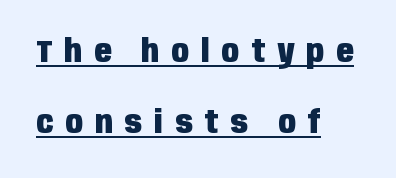
Q: Is the text bold? A: Yes.
Q: Is the text italic (slanted)? A: No, it is upright.
Q: Is the typeface a serif or a sans-serif typeface? A: Sans-serif.
Q: Is the text underlined? A: Yes.
Q: How is the paragraph aligned? A: Left-aligned.
Q: Is the spacing between letters normal or unusually wide? A: Unusually wide.
Q: Is the spacing between lines tight, normal or loose? A: Loose.
Q: Width (condensed, normal, or wide)? A: Condensed.
Q: Stroke contrast? A: Low.
Q: x-height? A: Large.
Q: Monospaced? A: No.
